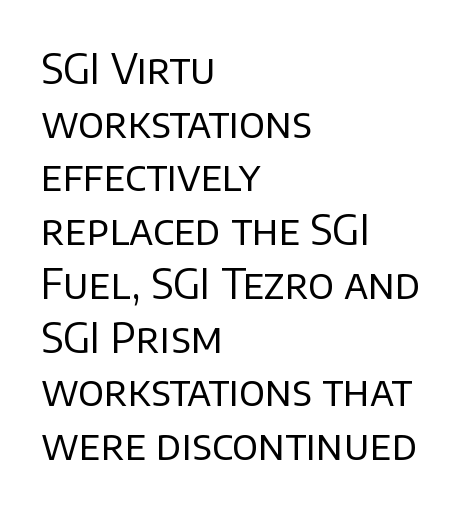
The image shows 41 px regular-weight sans-serif type, upright; set left-aligned, normal line spacing (1.31x), normal letter spacing, not underlined; low stroke contrast and a large x-height.
